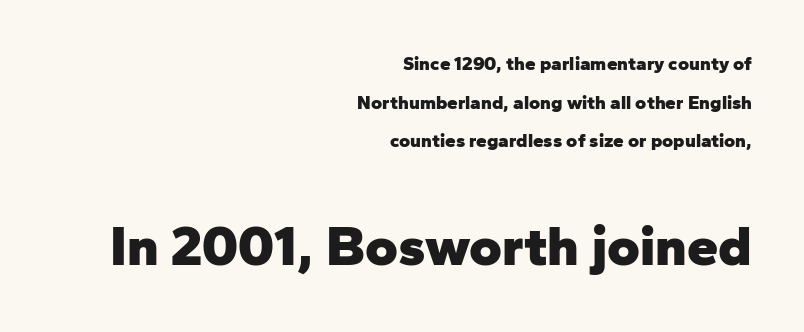
The image shows 56 px heavy sans-serif type, upright; set right-aligned, loose line spacing (2.03x), normal letter spacing, not underlined; the second (bottom) block is 2.95x larger; low stroke contrast and a medium x-height.
